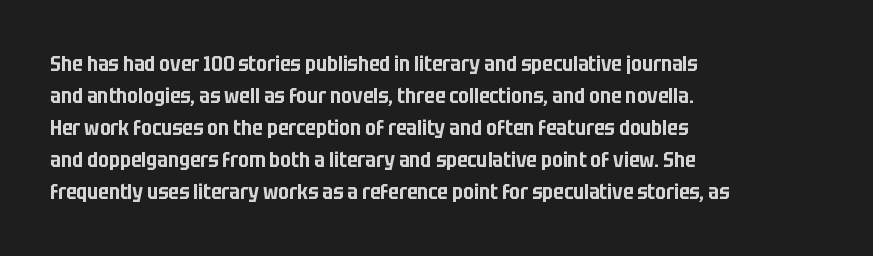
Q: Is the text italic (slanted)? A: No, it is upright.
Q: Is the text underlined? A: No.
Q: How is the paragraph aligned? A: Left-aligned.
Q: Is the spacing between letters normal or unusually wide? A: Normal.
Q: Is the spacing between lines tight, normal or loose? A: Normal.
